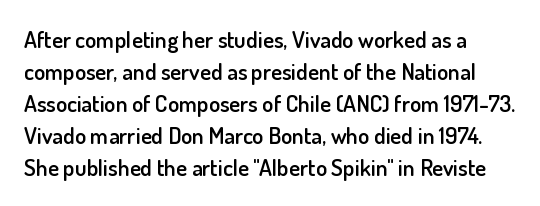
{"italic": "no", "bold": "semi", "underline": "no", "align": "left", "line_spacing": "normal", "line_spacing_ratio": 1.39, "letter_spacing": "normal", "letter_spacing_em": 0.0, "glyph_px": 23}
